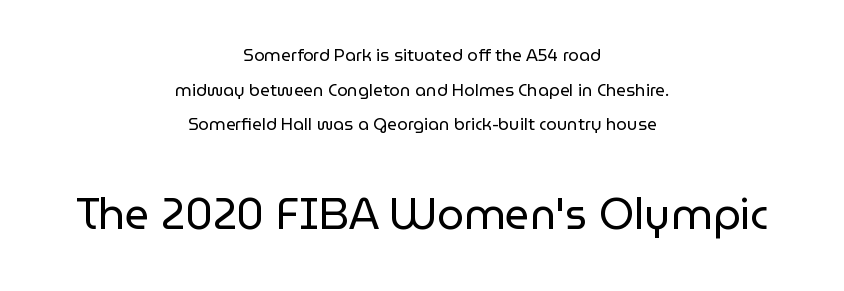
Q: Is the text bold? A: No.
Q: Is the text italic (slanted)? A: No, it is upright.
Q: Is the typeface a serif or a sans-serif typeface? A: Sans-serif.
Q: Is the text underlined? A: No.
Q: How is the paragraph aligned? A: Centered.
Q: Is the spacing between letters normal or unusually wide? A: Normal.
Q: Is the spacing between lines tight, normal or loose? A: Loose.
Q: Which block of text is set in a larger size, the first (top) or the second (bottom)? A: The second (bottom) one.
Q: Width (condensed, normal, or wide)? A: Normal.
Q: Stroke contrast? A: Low.
Q: x-height? A: Medium.
Q: Monospaced? A: No.
